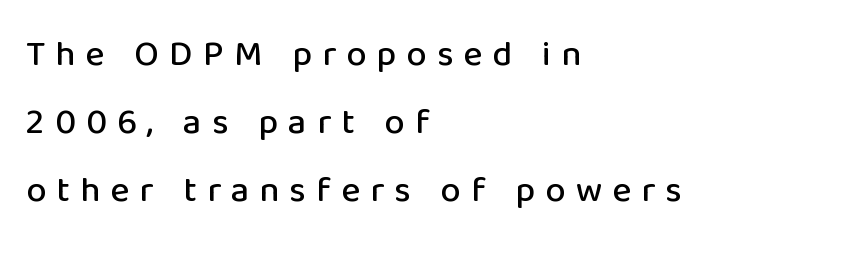
This sample is left-justified, so line endings fall wherever the words run out. Nobody drew a line under any word here. The rendering uses natural spacing where letterforms have individual widths. The characters display no serif detailing; their extremities are plain.
